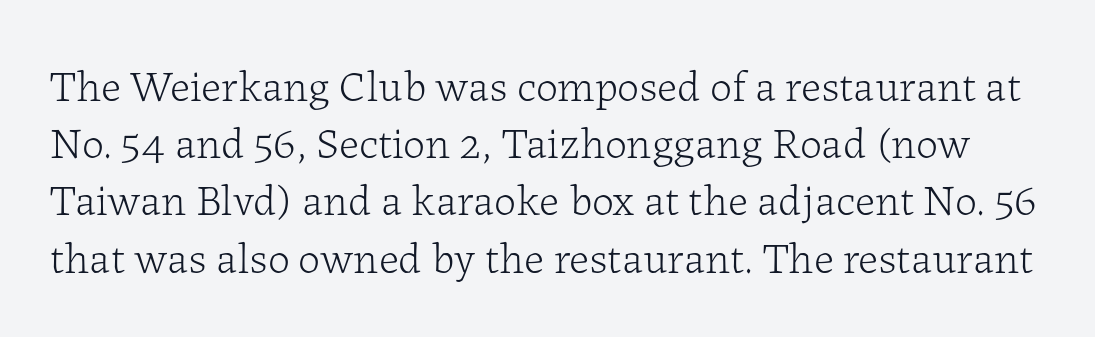
Q: Is the text bold? A: No.
Q: Is the text italic (slanted)? A: No, it is upright.
Q: Is the typeface a serif or a sans-serif typeface? A: Serif.
Q: Is the text underlined? A: No.
Q: Is the spacing between letters normal or unusually wide? A: Normal.
Q: Is the spacing between lines tight, normal or loose? A: Normal.
Q: Width (condensed, normal, or wide)? A: Normal.
Q: Stroke contrast? A: Low.
Q: x-height? A: Medium.
Q: Monospaced? A: No.
